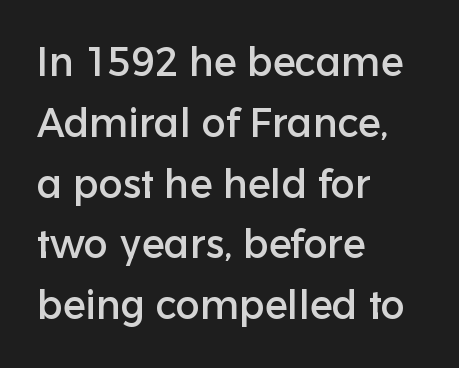
This sample uses plain, unmodified letter spacing. Stroke terminals: plain, sans-serif. Whoever set this chose a conventional vertical rhythm. In terms of posture, this sample is upright.
